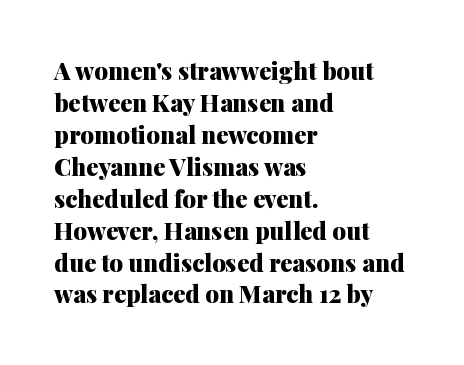
{"italic": "no", "bold": "yes", "underline": "no", "align": "left", "line_spacing": "normal", "line_spacing_ratio": 1.33, "letter_spacing": "normal", "letter_spacing_em": 0.0, "glyph_px": 24}
